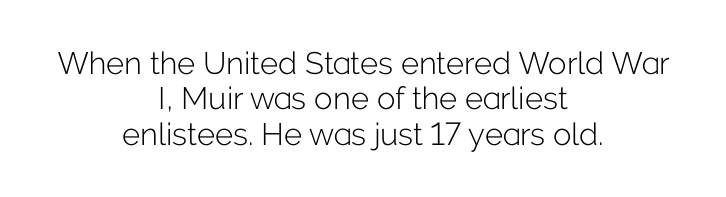
{"serif": "no", "italic": "no", "bold": "no", "weight": "light", "width": "normal", "stroke_contrast": "low", "x_height": "medium", "monospaced": "no", "underline": "no", "align": "center", "line_spacing": "tight", "line_spacing_ratio": 1.14, "letter_spacing": "normal", "letter_spacing_em": 0.0, "glyph_px": 31}
